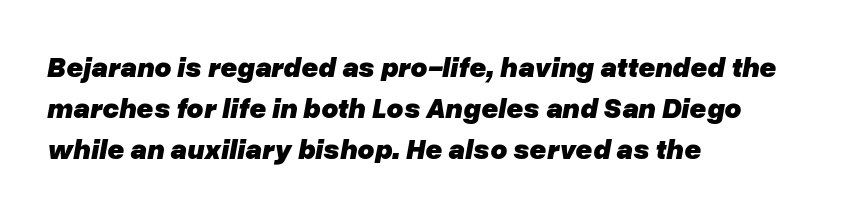
{"italic": "yes", "lean": "right", "slant_degrees": 10, "bold": "yes", "weight": "heavy", "width": "normal", "stroke_contrast": "low", "x_height": "medium", "monospaced": "no", "underline": "no", "align": "left", "line_spacing": "normal", "line_spacing_ratio": 1.42, "letter_spacing": "normal", "letter_spacing_em": 0.0, "glyph_px": 29}
